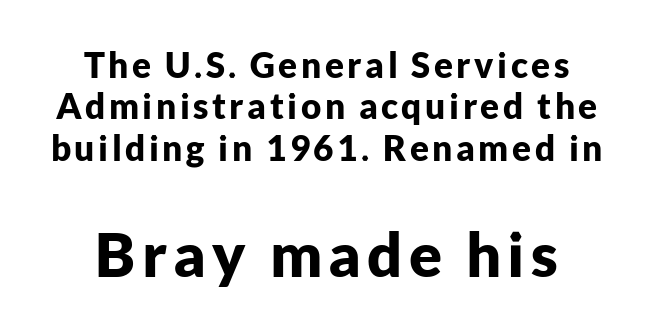
{"serif": "no", "italic": "no", "bold": "yes", "weight": "bold", "width": "normal", "stroke_contrast": "low", "x_height": "medium", "monospaced": "no", "underline": "no", "line_spacing_ratio": 1.18, "larger_block": "second", "size_ratio": 1.74, "glyph_px": 61}
